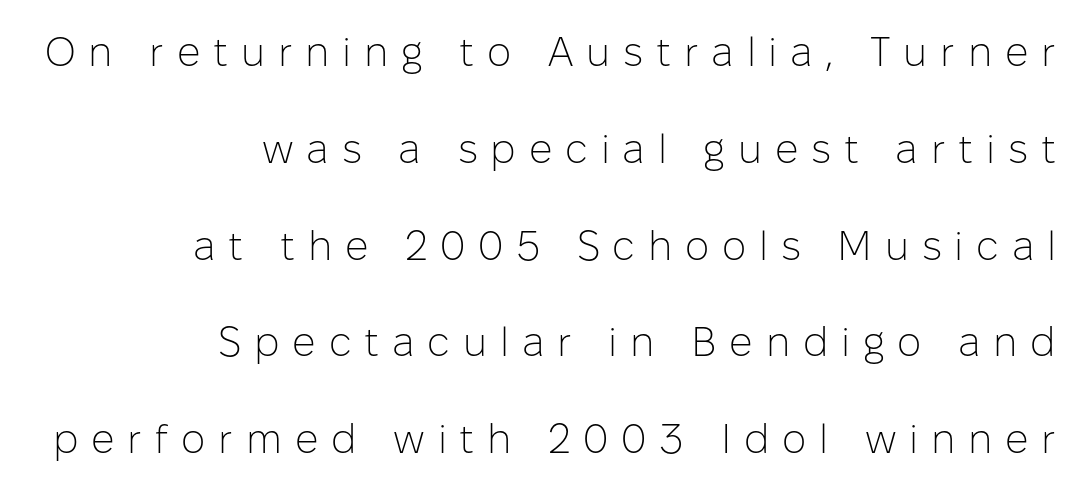
The image shows 41 px light sans-serif type, upright; set right-aligned, loose line spacing (2.36x), unusually wide letter spacing (+0.31 em), not underlined; low stroke contrast and a medium x-height.
